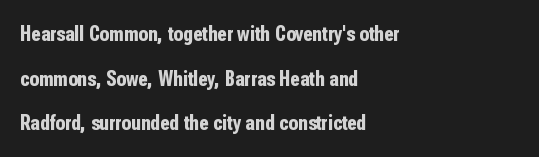
{"italic": "no", "bold": "yes", "underline": "no", "align": "left", "line_spacing": "loose", "line_spacing_ratio": 2.03, "letter_spacing": "normal", "letter_spacing_em": 0.0, "glyph_px": 22}
